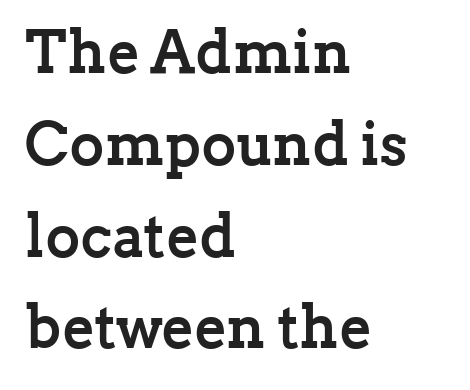
The image shows 60 px semibold serif type, upright; set left-aligned, normal line spacing (1.53x), normal letter spacing, not underlined; low stroke contrast and a medium x-height.
